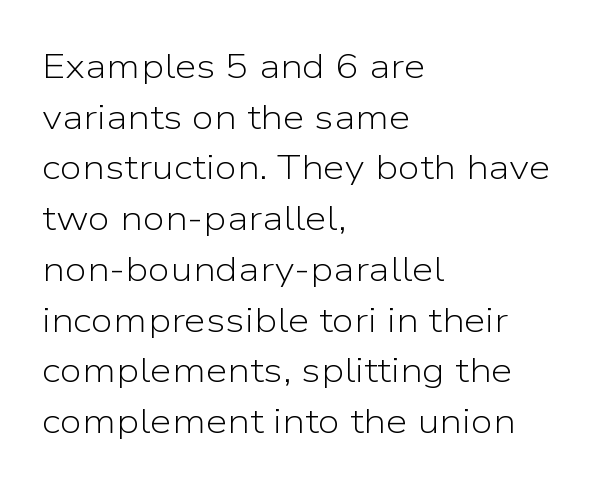
You can tell from the bare stems that sans-serif type was used. Think of a printed novel: that variable character pitch is what you see here. Typeset ragged right — the left edge is the straight one. Tracking here is standard; glyphs follow each other at the usual distance. Rule under the text: the space is simply empty. Is the type heavy? It reads as light-to-regular instead.
